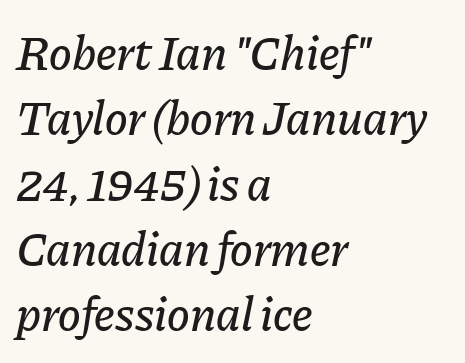
Q: Is the text italic (slanted)? A: Yes, it leans right by about 11 degrees.
Q: Is the text underlined? A: No.
Q: How is the paragraph aligned? A: Left-aligned.
Q: Is the spacing between letters normal or unusually wide? A: Normal.
Q: Is the spacing between lines tight, normal or loose? A: Normal.
Q: Width (condensed, normal, or wide)? A: Normal.
Q: Stroke contrast? A: Low.
Q: x-height? A: Medium.
Q: Monospaced? A: No.
